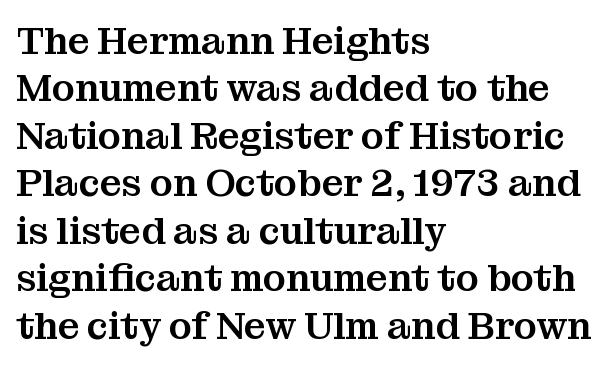
Observe the ordinary spacing: letters are neighbours, not strangers. Is this a fixed-width face? No — the glyphs have proportional, varying widths. Every character sits straight up, as roman type does. Horizontally, the lines are justified to the leading edge only. The specimen omits any rule beneath the text block's lines.
